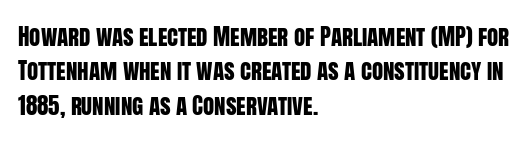
{"italic": "no", "underline": "no", "align": "left", "line_spacing": "normal", "line_spacing_ratio": 1.5, "letter_spacing": "normal", "letter_spacing_em": 0.0, "glyph_px": 23}
